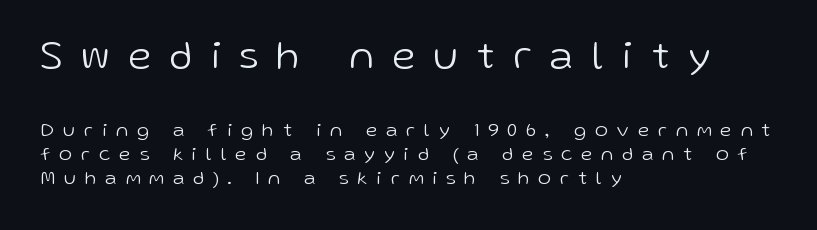
The image shows 41 px light sans-serif type, upright; set left-aligned, line spacing 1.2x, unusually wide letter spacing (+0.46 em), not underlined; the first (top) block is 2.05x larger; low stroke contrast and a medium x-height.
